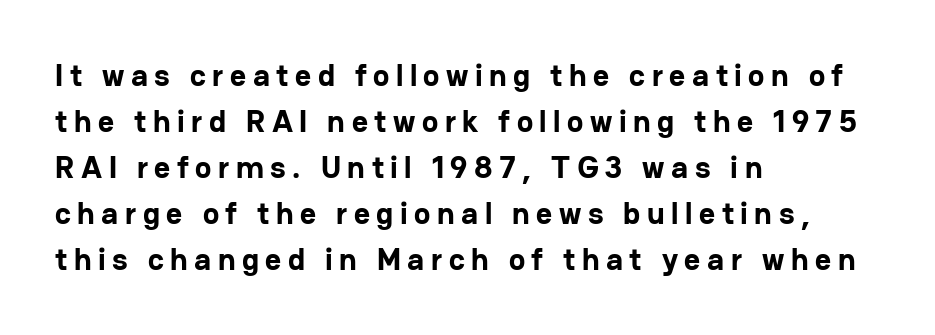
{"serif": "no", "italic": "no", "bold": "yes", "weight": "bold", "width": "normal", "stroke_contrast": "low", "x_height": "medium", "monospaced": "no", "underline": "no", "align": "left", "line_spacing": "normal", "line_spacing_ratio": 1.48, "letter_spacing": "wide", "letter_spacing_em": 0.21, "glyph_px": 31}
